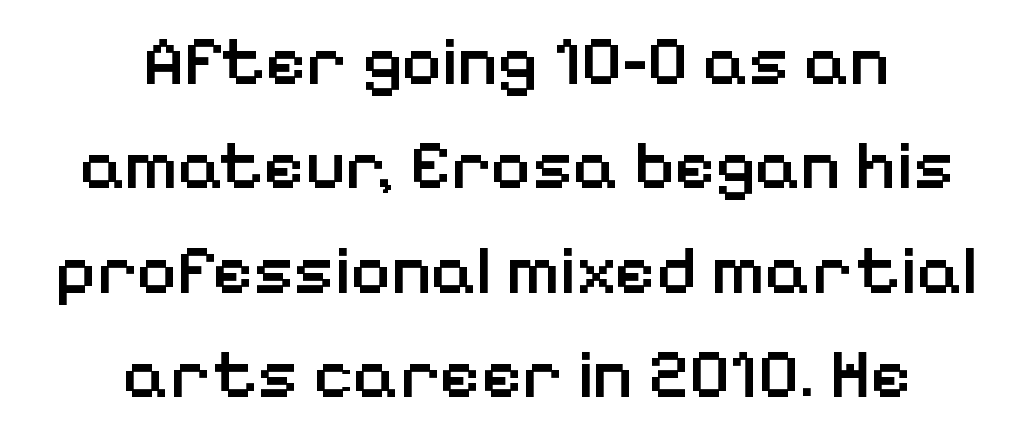
{"serif": "no", "italic": "no", "bold": "semi", "weight": "semibold", "width": "normal", "stroke_contrast": "low", "x_height": "medium", "monospaced": "no", "underline": "no", "align": "center", "line_spacing": "normal", "line_spacing_ratio": 1.49, "letter_spacing": "normal", "letter_spacing_em": 0.0, "glyph_px": 70}
